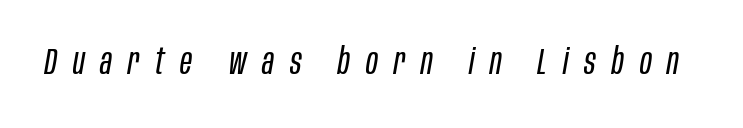
Characters follow at a spacing far wider than the type designer built in. These glyphs show unthickened strokes, regular width or finer. The space directly below the letters is spotless. Think of a printed novel: that variable character pitch is what you see here.
